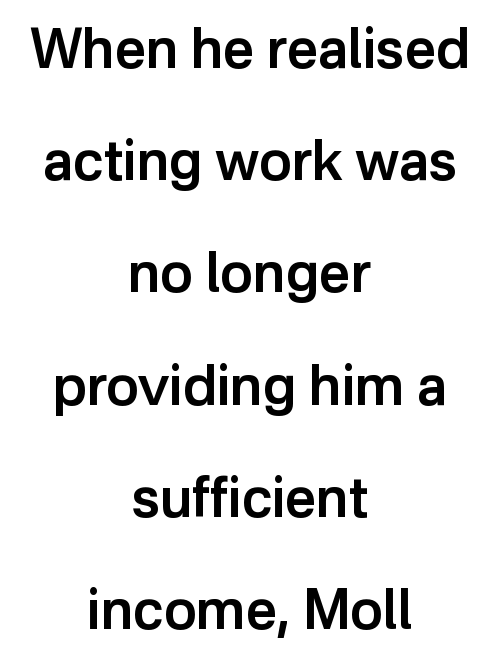
The image shows 55 px semibold sans-serif type, upright; set centered, loose line spacing (2.04x), normal letter spacing, not underlined; low stroke contrast and a medium x-height.
